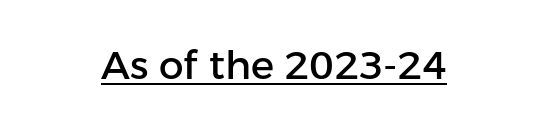
{"serif": "no", "italic": "no", "width": "normal", "stroke_contrast": "low", "x_height": "medium", "monospaced": "no", "underline": "yes", "align": "center", "letter_spacing": "normal", "letter_spacing_em": 0.0, "glyph_px": 39}
